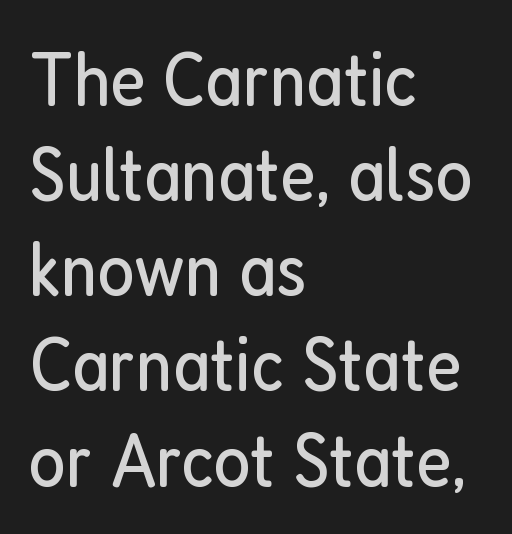
{"serif": "no", "italic": "no", "bold": "no", "weight": "regular", "width": "condensed", "stroke_contrast": "low", "x_height": "medium", "monospaced": "no", "underline": "no", "align": "left", "line_spacing_ratio": 1.22, "letter_spacing": "normal", "letter_spacing_em": 0.0, "glyph_px": 78}
